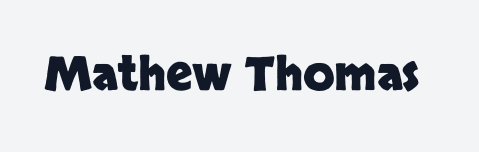
Q: Is the text bold? A: Yes.
Q: Is the text italic (slanted)? A: No, it is upright.
Q: Is the typeface a serif or a sans-serif typeface? A: Sans-serif.
Q: Is the text underlined? A: No.
Q: Is the spacing between letters normal or unusually wide? A: Normal.
Q: Width (condensed, normal, or wide)? A: Normal.
Q: Stroke contrast? A: Low.
Q: x-height? A: Large.
Q: Monospaced? A: No.
